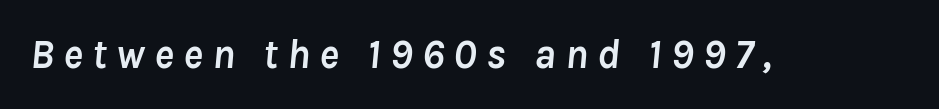
The image shows 41 px semibold type, italic (leaning right); set unusually wide letter spacing (+0.23 em), not underlined; low stroke contrast and a medium x-height.
